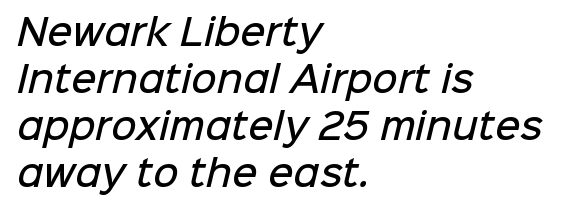
{"serif": "no", "bold": "semi", "weight": "semibold", "width": "normal", "stroke_contrast": "low", "x_height": "medium", "monospaced": "no", "underline": "no", "align": "left", "line_spacing": "normal", "line_spacing_ratio": 1.34, "letter_spacing": "normal", "letter_spacing_em": 0.0, "glyph_px": 35}
